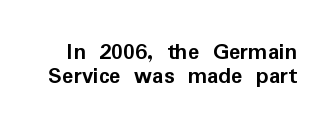
The image shows 24 px bold type, upright; set tight line spacing (0.99x), normal letter spacing, not underlined.
